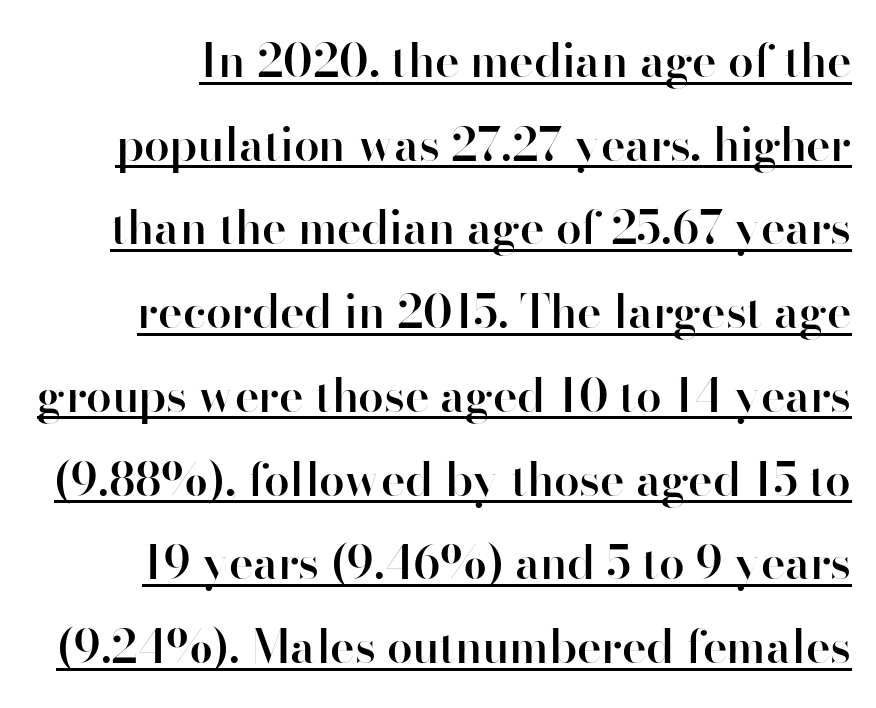
Each letter keeps its own natural width here, so spacing adapts to shape. Is there any slant? The stems are plumb. Glyph-to-glyph distance matches everyday printed text. Descenders here cross a horizontal rule under the line.
